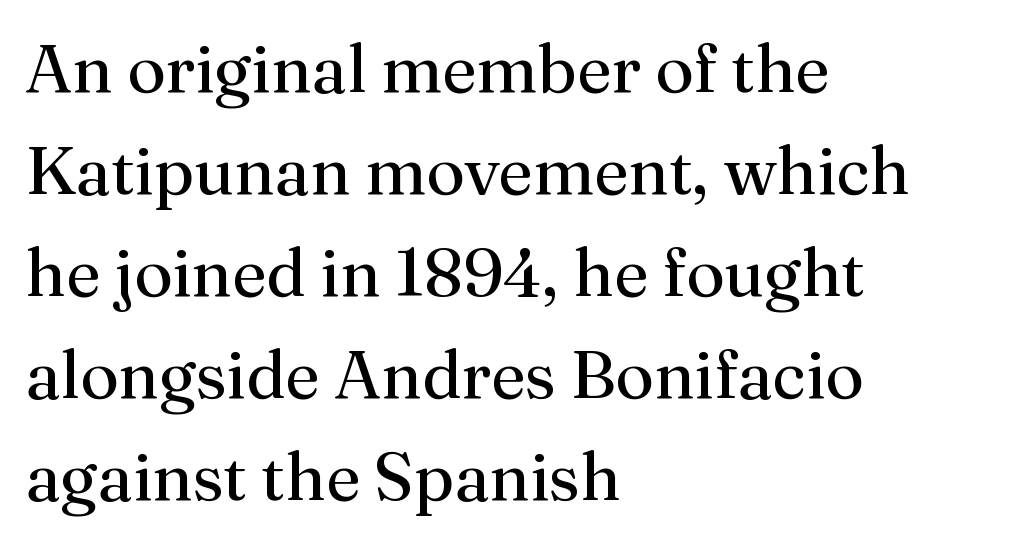
Characters remain perfectly vertical along every line. Honestly, the row spacing looks completely unremarkable. The zone under the glyphs is completely vacant. Does the copy run flush right? No — it runs flush left. Varying glyph widths throughout — classic text-font behaviour. Yep, those are serifs on the letters.
